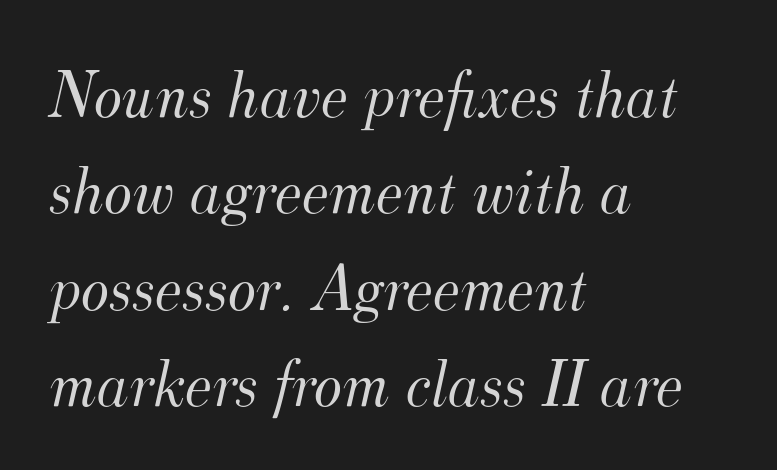
Look at the tracking — it's just the regular setting, nothing added. Successive baselines arrive at the customary interval. The passage shown is not underscored anywhere. The typesetter chose a ragged-right arrangement here.
